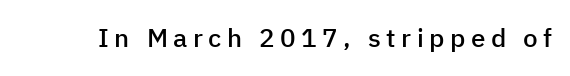
Every character sits straight up, as roman type does. Beneath every word, the page is bare. Characters follow at a spacing far wider than the type designer built in. Its strokes are somewhat broadened, the hallmark of semibold type.
